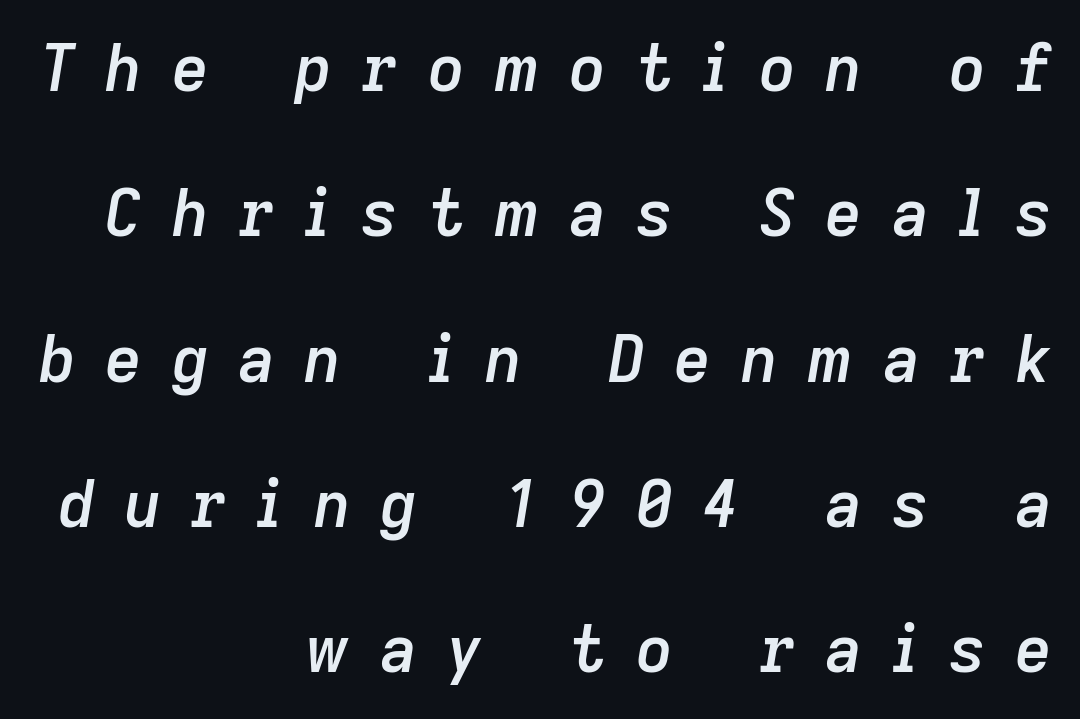
{"italic": "yes", "lean": "right", "slant_degrees": 9, "bold": "semi", "weight": "semibold", "width": "normal", "stroke_contrast": "low", "x_height": "medium", "monospaced": "no", "underline": "no", "align": "right", "line_spacing": "loose", "line_spacing_ratio": 2.27, "letter_spacing": "wide", "letter_spacing_em": 0.46, "glyph_px": 64}
